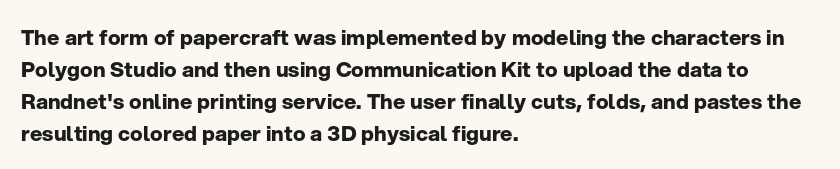
Q: Is the text bold? A: Yes.
Q: Is the text italic (slanted)? A: No, it is upright.
Q: Is the text underlined? A: No.
Q: How is the paragraph aligned? A: Left-aligned.
Q: Is the spacing between letters normal or unusually wide? A: Normal.
Q: Is the spacing between lines tight, normal or loose? A: Normal.
